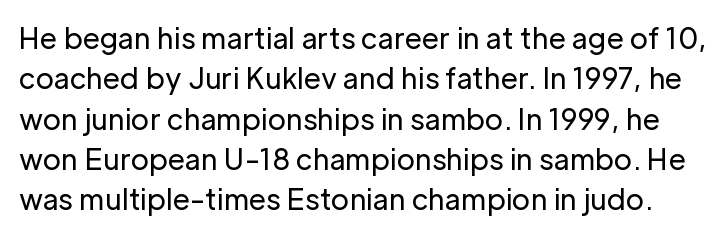
A typesetter would mark this as roman, not italic. Stroke thickness stays within the range of a standard reading face or lighter. The rendering shows plain stroke endings on the letterforms — a sans-serif design. The space beneath each line is pristine and unruled.
